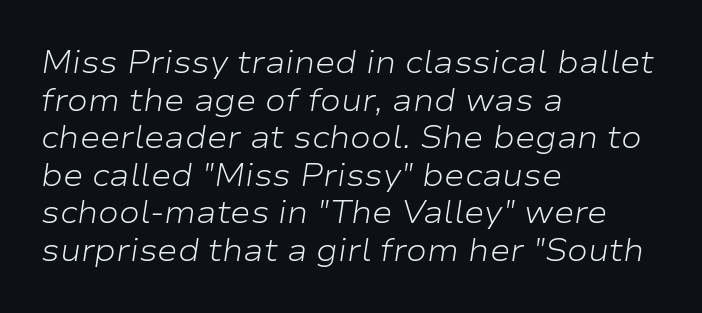
The image shows 31 px light, wide type, italic (leaning right); set left-aligned, line spacing 1.21x, normal letter spacing, not underlined; low stroke contrast and a medium x-height.
